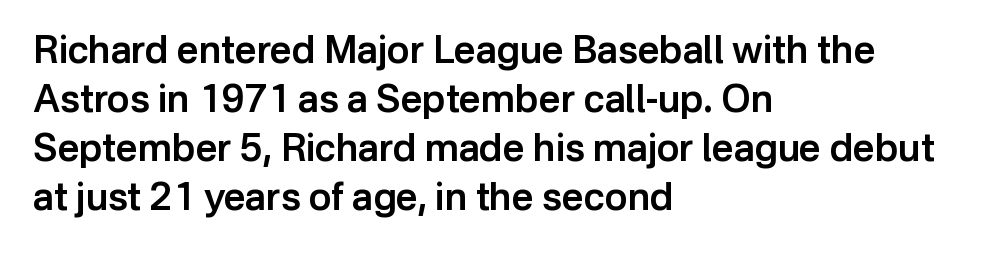
The image shows 38 px semibold sans-serif type, upright; set left-aligned, normal line spacing (1.29x), normal letter spacing, not underlined; low stroke contrast and a medium x-height.
